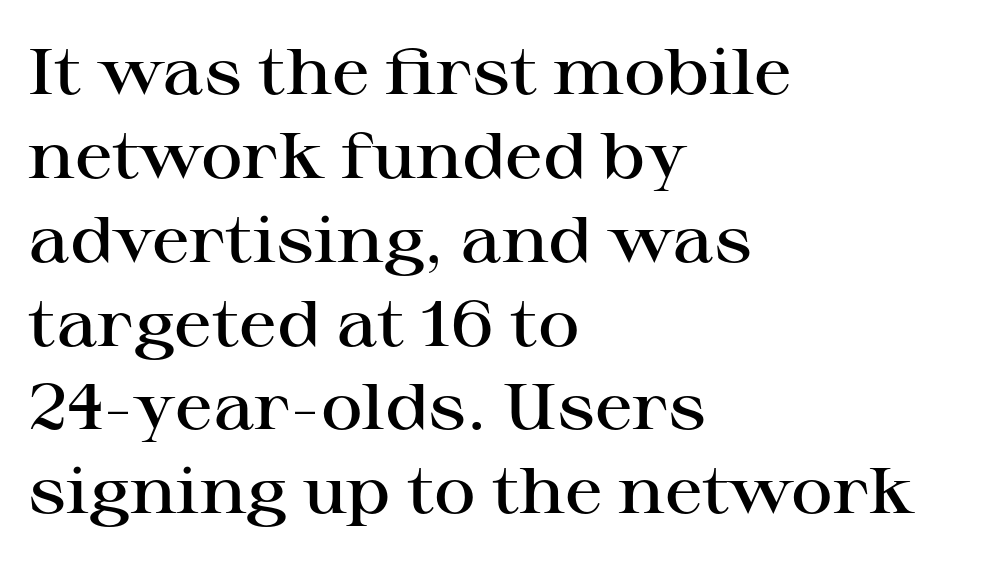
The image shows 64 px semibold, wide serif type, upright; set left-aligned, normal line spacing (1.31x), normal letter spacing, not underlined; high stroke contrast and a medium x-height.
